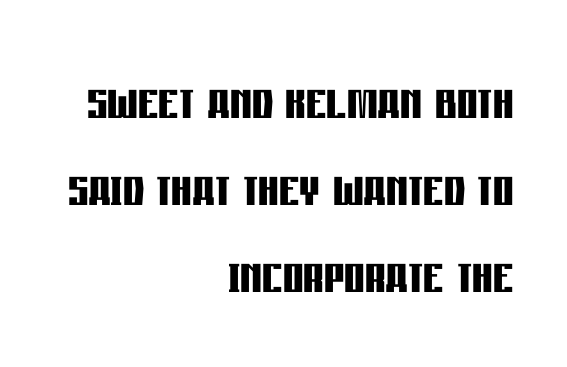
Q: Is the text bold? A: Yes.
Q: Is the text italic (slanted)? A: No, it is upright.
Q: Is the typeface a serif or a sans-serif typeface? A: Sans-serif.
Q: Is the text underlined? A: No.
Q: How is the paragraph aligned? A: Right-aligned.
Q: Is the spacing between letters normal or unusually wide? A: Normal.
Q: Is the spacing between lines tight, normal or loose? A: Normal.
Q: Width (condensed, normal, or wide)? A: Condensed.
Q: Stroke contrast? A: Low.
Q: x-height? A: Large.
Q: Monospaced? A: No.
